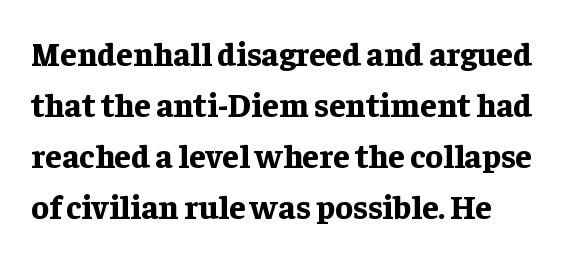
{"serif": "yes", "italic": "no", "bold": "yes", "weight": "bold", "width": "normal", "stroke_contrast": "low", "x_height": "medium", "monospaced": "no", "underline": "no", "align": "left", "line_spacing": "normal", "line_spacing_ratio": 1.55, "letter_spacing": "normal", "letter_spacing_em": 0.0, "glyph_px": 33}
